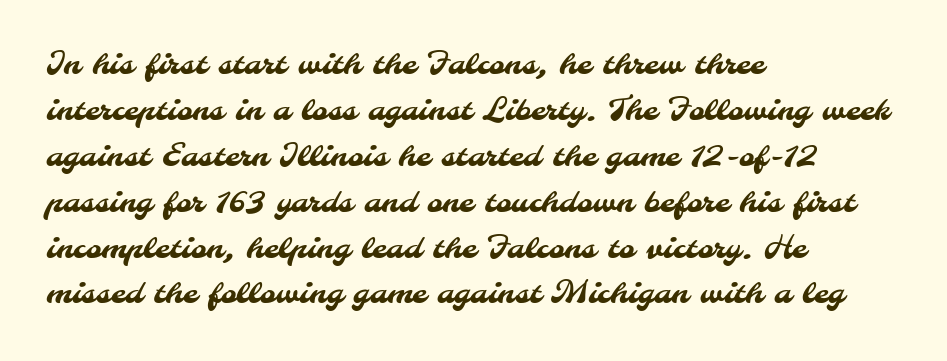
The image shows 30 px sans-serif type; set left-aligned, normal line spacing (1.53x), normal letter spacing, not underlined; medium stroke contrast and a small x-height.
